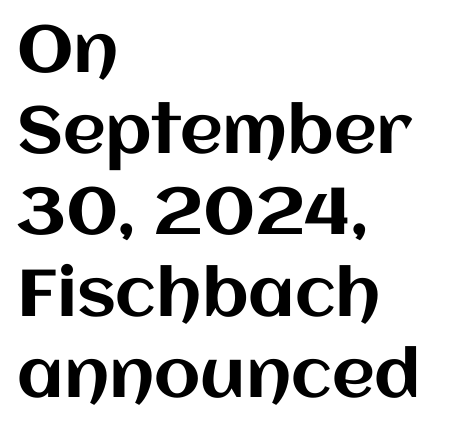
The image shows 66 px text type, upright; set left-aligned, line spacing 1.23x, normal letter spacing, not underlined; medium stroke contrast and a large x-height.
